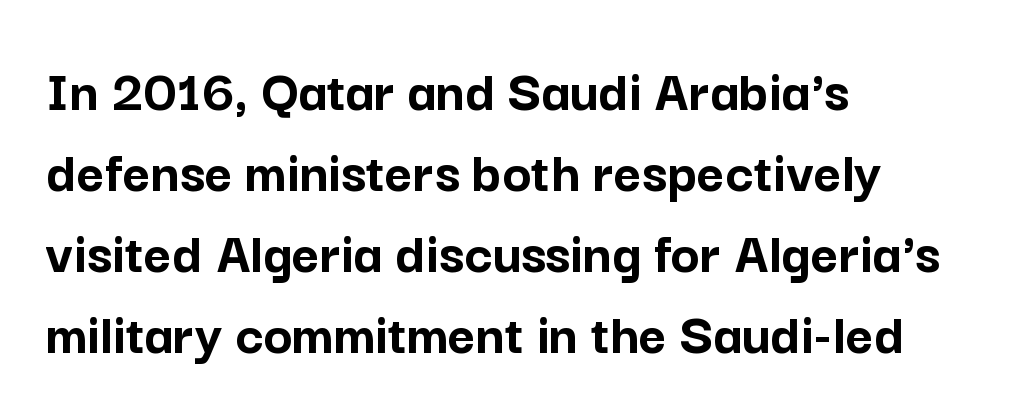
{"serif": "no", "italic": "no", "bold": "yes", "weight": "semibold", "width": "normal", "stroke_contrast": "low", "x_height": "medium", "monospaced": "no", "underline": "no", "align": "left", "line_spacing": "normal", "line_spacing_ratio": 1.35, "letter_spacing": "normal", "letter_spacing_em": 0.0, "glyph_px": 60}
